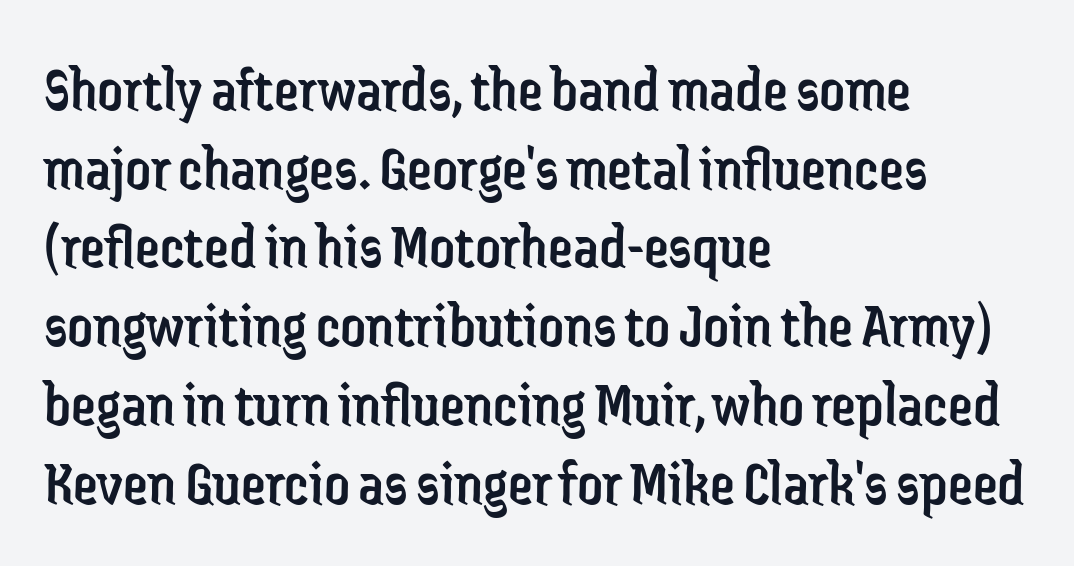
The image shows 63 px regular-weight, condensed sans-serif type, upright; set left-aligned, normal line spacing (1.25x), normal letter spacing, not underlined; low stroke contrast and a medium x-height.
